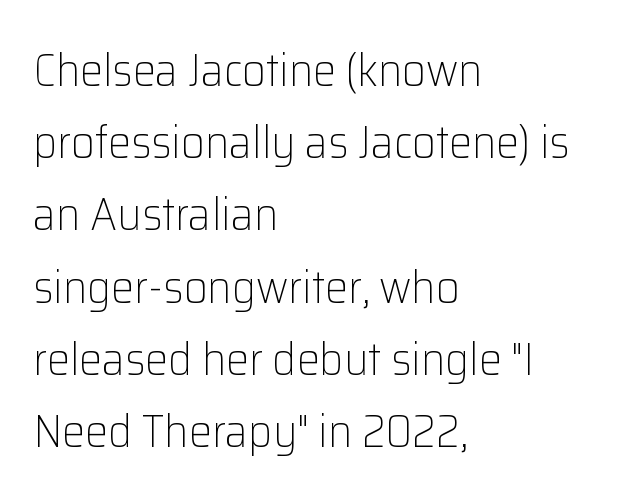
Q: Is the text bold? A: No.
Q: Is the text italic (slanted)? A: No, it is upright.
Q: Is the typeface a serif or a sans-serif typeface? A: Sans-serif.
Q: Is the text underlined? A: No.
Q: How is the paragraph aligned? A: Left-aligned.
Q: Is the spacing between letters normal or unusually wide? A: Normal.
Q: Is the spacing between lines tight, normal or loose? A: Normal.
Q: Width (condensed, normal, or wide)? A: Normal.
Q: Stroke contrast? A: Low.
Q: x-height? A: Medium.
Q: Monospaced? A: No.
